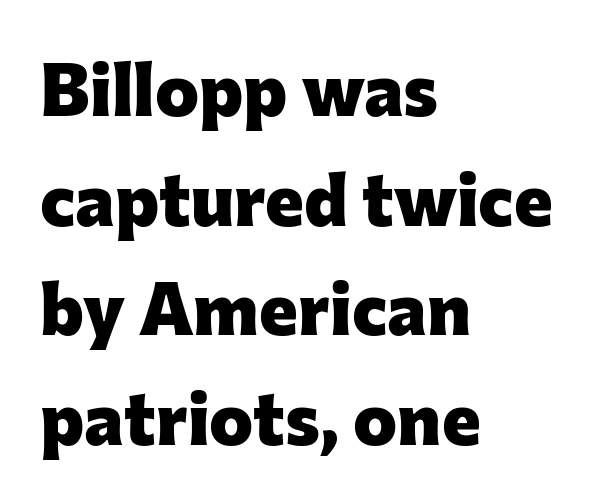
{"serif": "no", "italic": "no", "bold": "yes", "weight": "heavy", "width": "normal", "stroke_contrast": "low", "x_height": "medium", "monospaced": "no", "underline": "no", "align": "left", "line_spacing": "normal", "line_spacing_ratio": 1.48, "letter_spacing": "normal", "letter_spacing_em": 0.0, "glyph_px": 74}
